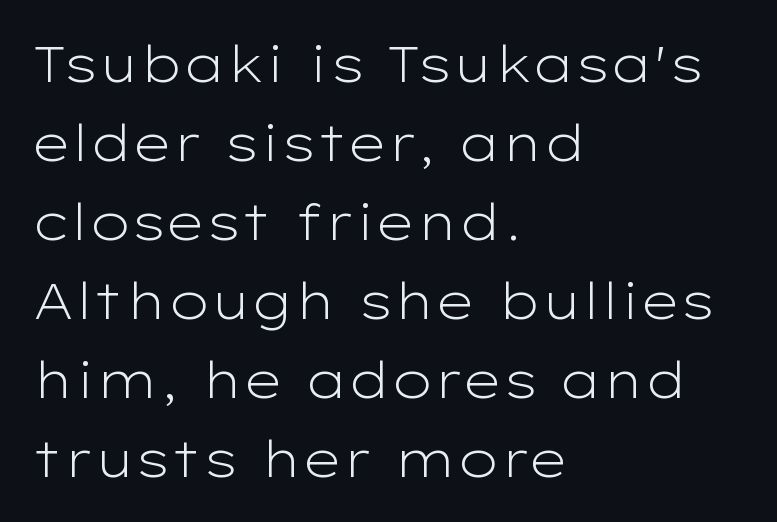
Beneath every word, the page is bare. Caption: multi-line text, flush left, ragged right. Honestly, the row spacing looks completely unremarkable. Bold? No — there's no thickening of the strokes. This rendering leaves character spacing at its baseline value. The passage shown is typeset with a sans-serif family.
